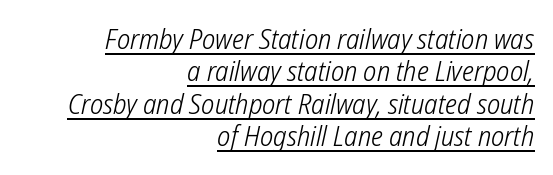
The image shows 28 px light, condensed sans-serif type; set right-aligned, line spacing 1.16x, normal letter spacing, underlined; low stroke contrast and a medium x-height.
